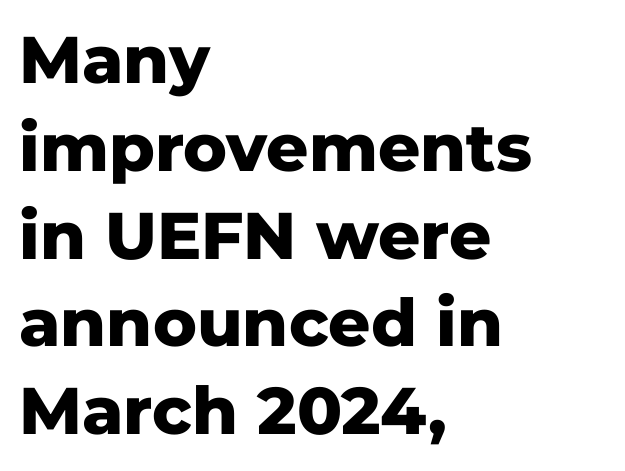
The image shows 66 px heavy sans-serif type, upright; set left-aligned, normal line spacing (1.33x), normal letter spacing, not underlined; low stroke contrast and a medium x-height.
